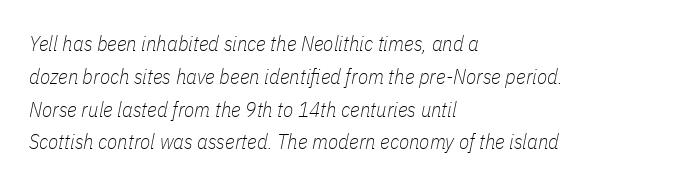
{"italic": "yes", "lean": "right", "slant_degrees": 11, "bold": "no", "underline": "no", "align": "left", "line_spacing": "normal", "line_spacing_ratio": 1.56, "letter_spacing": "normal", "letter_spacing_em": 0.0, "glyph_px": 21}
